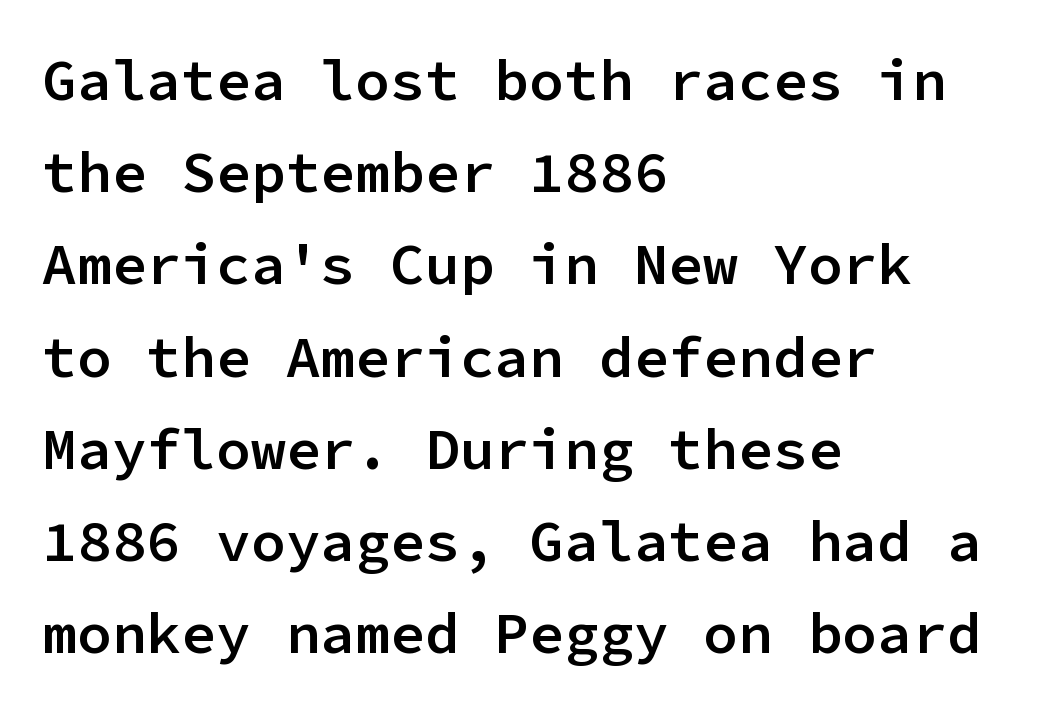
{"serif": "no", "italic": "no", "bold": "semi", "weight": "semibold", "width": "normal", "stroke_contrast": "low", "x_height": "medium", "monospaced": "yes", "underline": "no", "align": "left", "line_spacing": "normal", "line_spacing_ratio": 1.59, "letter_spacing": "normal", "letter_spacing_em": 0.0, "glyph_px": 58}
